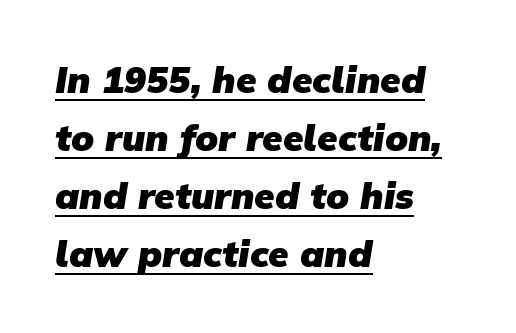
{"serif": "no", "bold": "yes", "weight": "heavy", "width": "normal", "stroke_contrast": "low", "x_height": "medium", "monospaced": "no", "underline": "yes", "align": "left", "line_spacing": "normal", "line_spacing_ratio": 1.57, "letter_spacing": "normal", "letter_spacing_em": 0.0, "glyph_px": 37}
